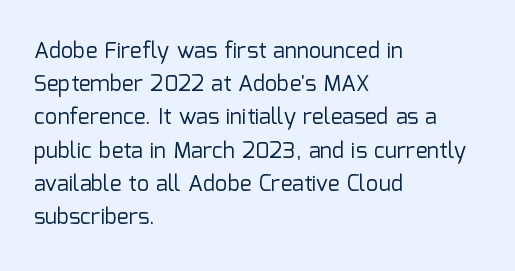
Q: Is the text bold? A: No.
Q: Is the text italic (slanted)? A: No, it is upright.
Q: Is the text underlined? A: No.
Q: How is the paragraph aligned? A: Left-aligned.
Q: Is the spacing between letters normal or unusually wide? A: Normal.
Q: Is the spacing between lines tight, normal or loose? A: Normal.
